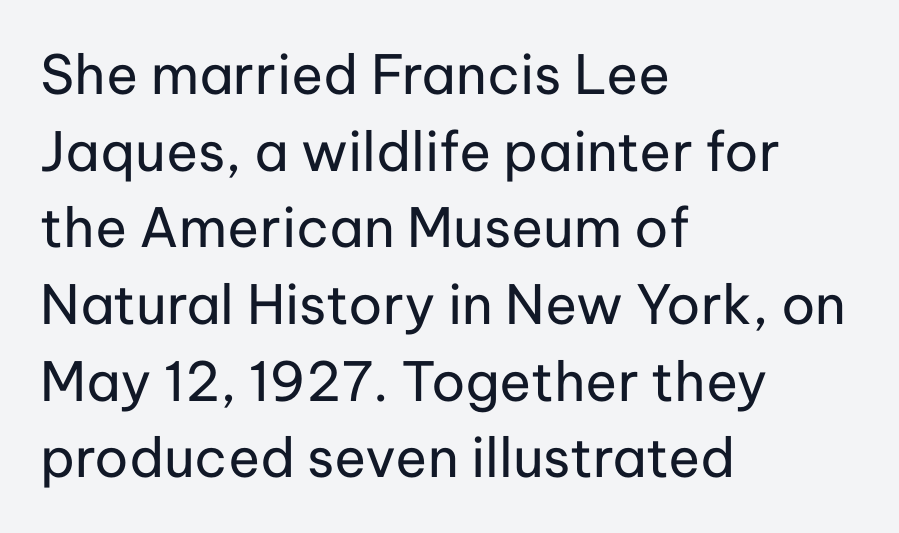
The image shows 54 px regular-weight sans-serif type, upright; set left-aligned, normal line spacing (1.42x), normal letter spacing, not underlined; low stroke contrast and a medium x-height.
